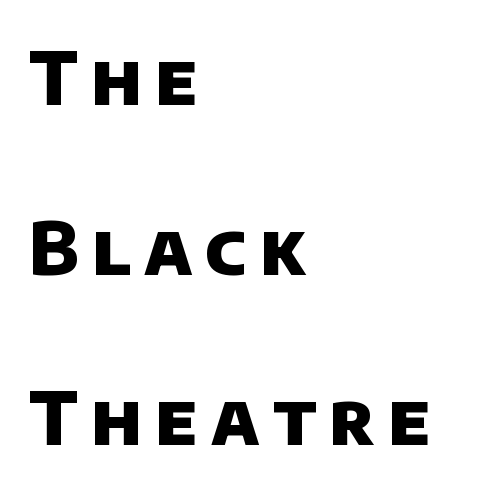
{"serif": "no", "bold": "yes", "weight": "heavy", "width": "normal", "stroke_contrast": "low", "x_height": "large", "monospaced": "no", "underline": "no", "align": "left", "line_spacing": "loose", "line_spacing_ratio": 2.33, "glyph_px": 73}
